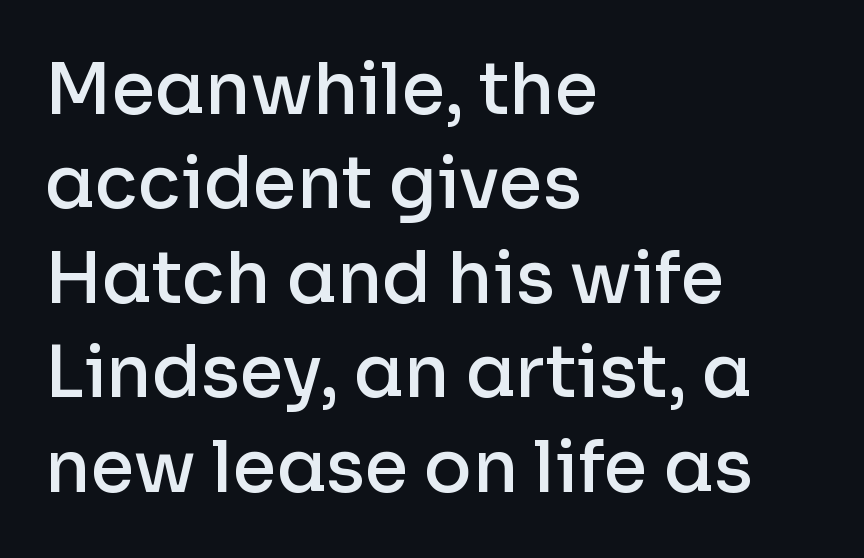
The image shows 71 px semibold sans-serif type, upright; set left-aligned, normal line spacing (1.33x), normal letter spacing, not underlined; low stroke contrast and a medium x-height.
